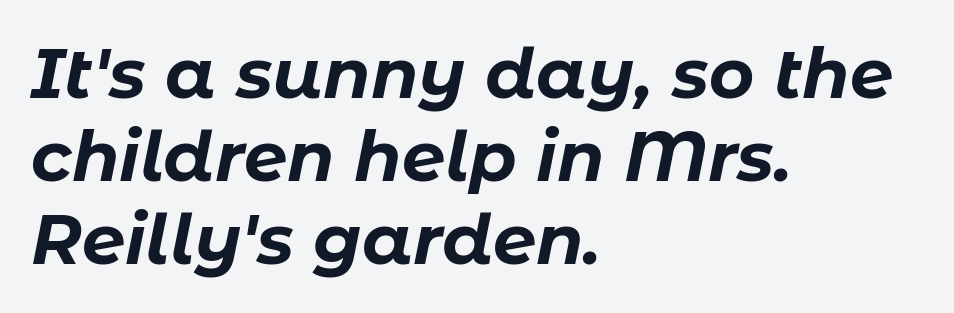
Q: Is the text bold? A: Yes.
Q: Is the text italic (slanted)? A: Yes, it leans right by about 11 degrees.
Q: Is the text underlined? A: No.
Q: How is the paragraph aligned? A: Left-aligned.
Q: Is the spacing between letters normal or unusually wide? A: Normal.
Q: Width (condensed, normal, or wide)? A: Normal.
Q: Stroke contrast? A: Low.
Q: x-height? A: Medium.
Q: Monospaced? A: No.
